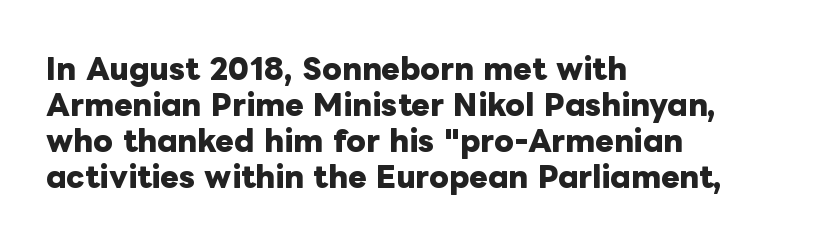
{"italic": "no", "bold": "yes", "weight": "heavy", "width": "normal", "stroke_contrast": "low", "x_height": "medium", "monospaced": "no", "underline": "no", "align": "left", "line_spacing": "normal", "line_spacing_ratio": 1.29, "letter_spacing": "normal", "letter_spacing_em": 0.0, "glyph_px": 28}
